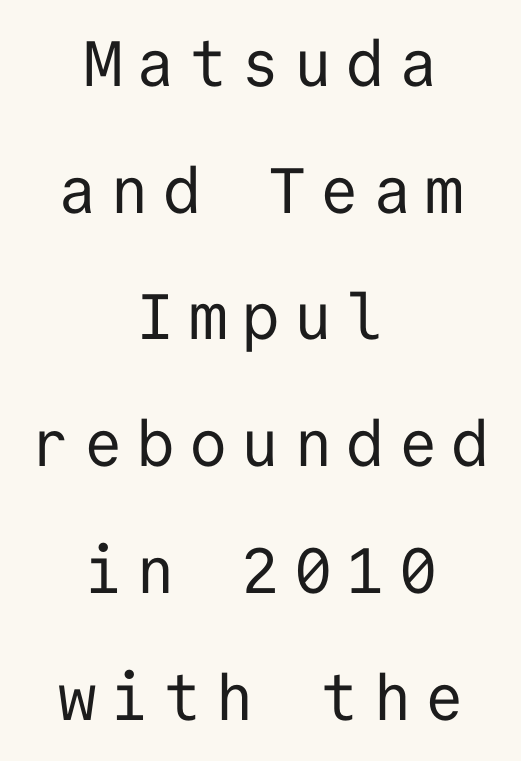
Q: Is the text bold? A: No.
Q: Is the text italic (slanted)? A: No, it is upright.
Q: Is the typeface a serif or a sans-serif typeface? A: Sans-serif.
Q: Is the text underlined? A: No.
Q: How is the paragraph aligned? A: Centered.
Q: Is the spacing between letters normal or unusually wide? A: Unusually wide.
Q: Is the spacing between lines tight, normal or loose? A: Loose.
Q: Width (condensed, normal, or wide)? A: Normal.
Q: Stroke contrast? A: Low.
Q: x-height? A: Medium.
Q: Monospaced? A: Yes.
